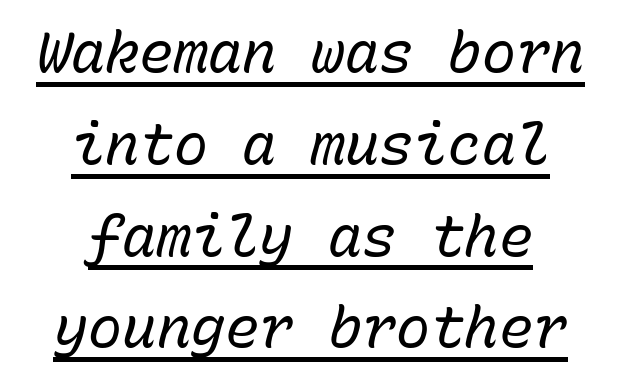
No chunkiness to these letters — they're not bold. Horizontal alignment here is central, giving a formal, balanced look. Is there an underline? Yes — a line sits under the letters. Compared with typical paragraphs, the rows here are spaced about the same.
